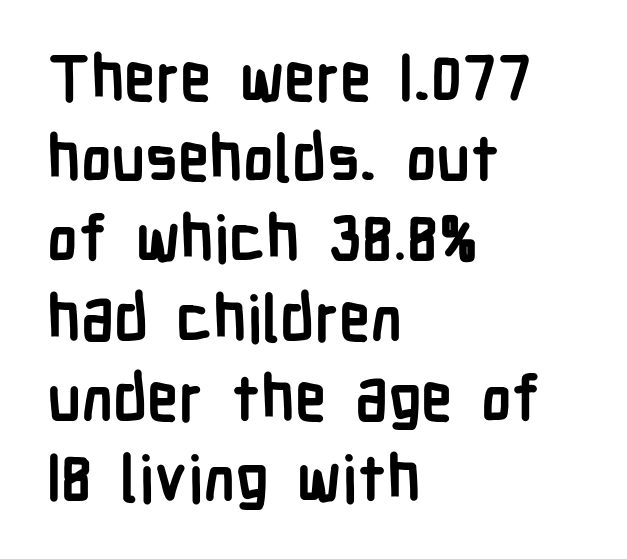
Q: Is the text bold? A: Yes.
Q: Is the text italic (slanted)? A: No, it is upright.
Q: Is the typeface a serif or a sans-serif typeface? A: Sans-serif.
Q: Is the text underlined? A: No.
Q: How is the paragraph aligned? A: Left-aligned.
Q: Is the spacing between letters normal or unusually wide? A: Normal.
Q: Is the spacing between lines tight, normal or loose? A: Normal.
Q: Width (condensed, normal, or wide)? A: Condensed.
Q: Stroke contrast? A: Low.
Q: x-height? A: Medium.
Q: Monospaced? A: No.
